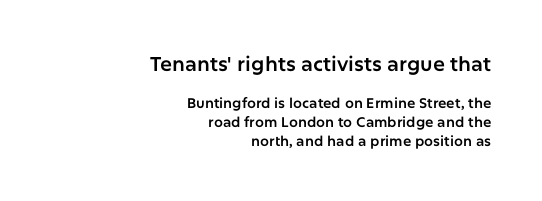
The image shows 20 px text type, upright; set right-aligned, normal line spacing (1.35x), normal letter spacing, not underlined; the first (top) block is 1.43x larger.
